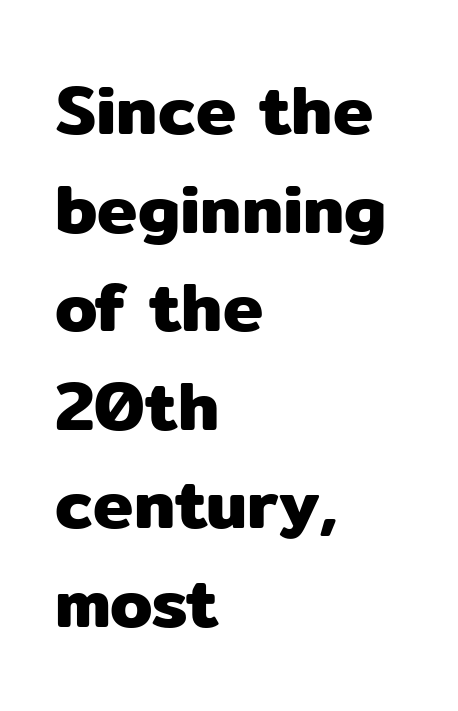
A bare baseline throughout the passage. Line spacing here is normal. The characters display no serif detailing; their extremities are plain. Letter spacing: default. Line starts are locked; line ends wander. Characters remain perfectly vertical along every line.
